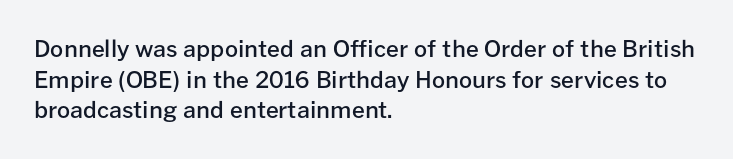
The image shows 23 px text type, upright; set left-aligned, normal line spacing (1.33x), normal letter spacing, not underlined.
